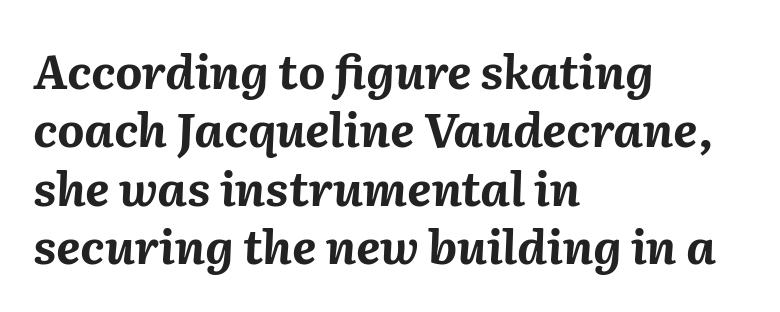
{"italic": "yes", "lean": "right", "slant_degrees": 2, "bold": "yes", "weight": "bold", "width": "normal", "stroke_contrast": "medium", "x_height": "medium", "monospaced": "no", "underline": "no", "align": "left", "line_spacing_ratio": 1.24, "letter_spacing": "normal", "letter_spacing_em": 0.0, "glyph_px": 47}
